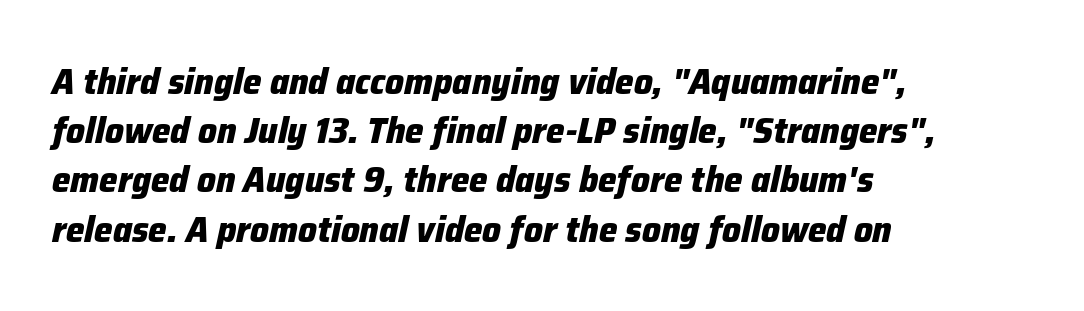
One glance says typical: line gaps are just what's usual. The type is set solid horizontally, with unmodified tracking. The zone under the glyphs is completely vacant. All the whitespace from short lines collects on the right. The typesetting leans heavy: a genuine bold.
